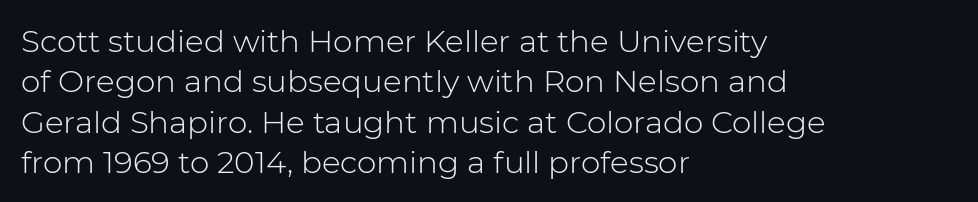
Q: Is the text bold? A: No.
Q: Is the text italic (slanted)? A: No, it is upright.
Q: Is the typeface a serif or a sans-serif typeface? A: Sans-serif.
Q: Is the text underlined? A: No.
Q: How is the paragraph aligned? A: Left-aligned.
Q: Is the spacing between letters normal or unusually wide? A: Normal.
Q: Is the spacing between lines tight, normal or loose? A: Normal.
Q: Width (condensed, normal, or wide)? A: Normal.
Q: Stroke contrast? A: Low.
Q: x-height? A: Medium.
Q: Monospaced? A: No.
